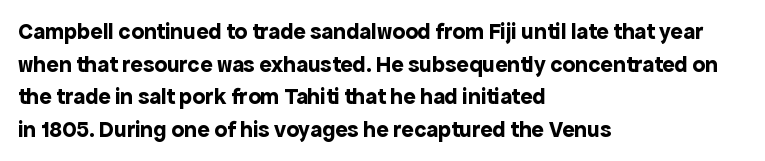
Q: Is the text bold? A: Yes.
Q: Is the text italic (slanted)? A: No, it is upright.
Q: Is the text underlined? A: No.
Q: How is the paragraph aligned? A: Left-aligned.
Q: Is the spacing between letters normal or unusually wide? A: Normal.
Q: Is the spacing between lines tight, normal or loose? A: Normal.
